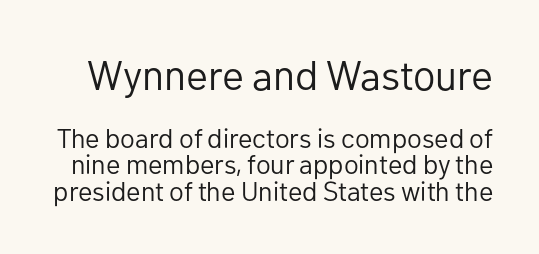
Cramped leading. Vertical strokes here are truly vertical. The passage shown has conventional tracking throughout. You could not count columns in this text — the font is proportionally spaced. Letterform terminals end flat and unadorned throughout the passage. Weight: regular or lighter.
